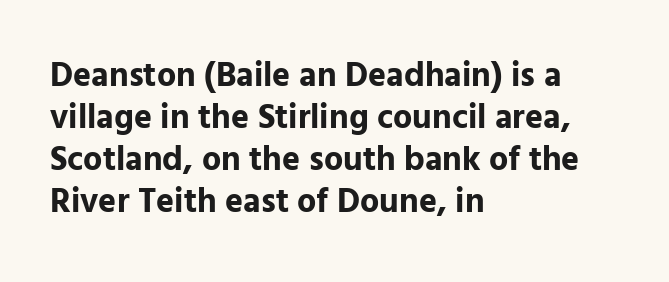
Q: Is the text bold? A: Yes.
Q: Is the text italic (slanted)? A: No, it is upright.
Q: Is the typeface a serif or a sans-serif typeface? A: Sans-serif.
Q: Is the text underlined? A: No.
Q: How is the paragraph aligned? A: Left-aligned.
Q: Is the spacing between letters normal or unusually wide? A: Normal.
Q: Width (condensed, normal, or wide)? A: Normal.
Q: Stroke contrast? A: Low.
Q: x-height? A: Medium.
Q: Monospaced? A: No.
